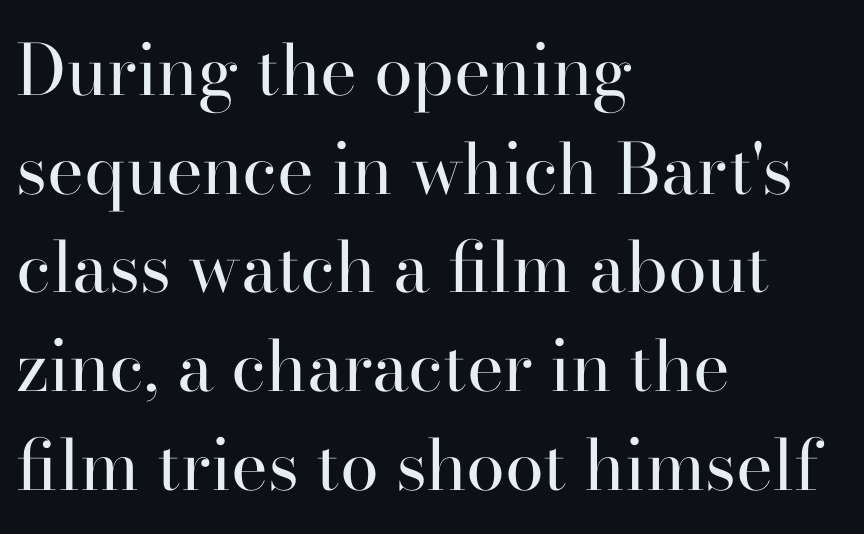
The image shows 70 px regular-weight serif type, upright; set left-aligned, normal line spacing (1.41x), normal letter spacing, not underlined; high stroke contrast and a small x-height.
